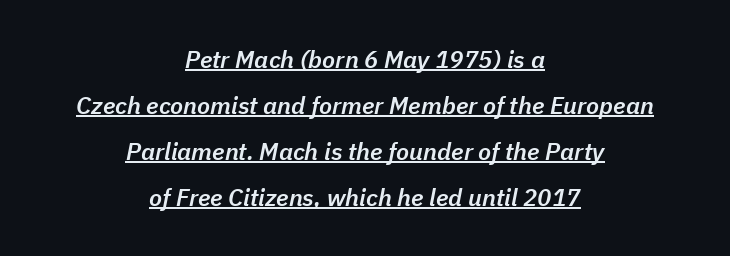
Q: Is the text bold? A: Semi-bold.
Q: Is the text italic (slanted)? A: Yes, it leans right by about 11 degrees.
Q: Is the text underlined? A: Yes.
Q: How is the paragraph aligned? A: Centered.
Q: Is the spacing between letters normal or unusually wide? A: Normal.
Q: Is the spacing between lines tight, normal or loose? A: Loose.
